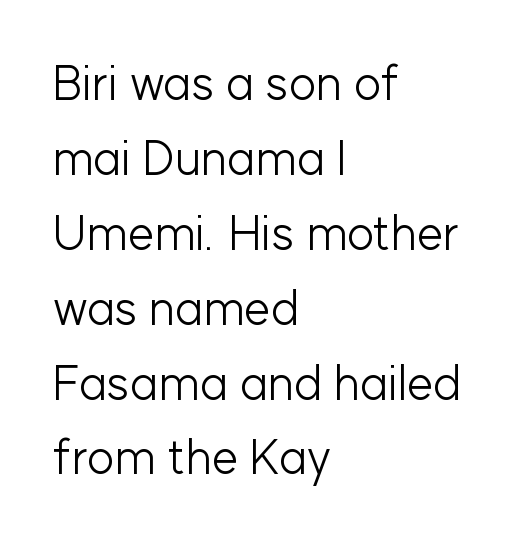
{"serif": "no", "italic": "no", "bold": "no", "weight": "light", "width": "normal", "stroke_contrast": "low", "x_height": "medium", "monospaced": "no", "underline": "no", "align": "left", "line_spacing": "normal", "line_spacing_ratio": 1.56, "letter_spacing": "normal", "letter_spacing_em": 0.0, "glyph_px": 48}
